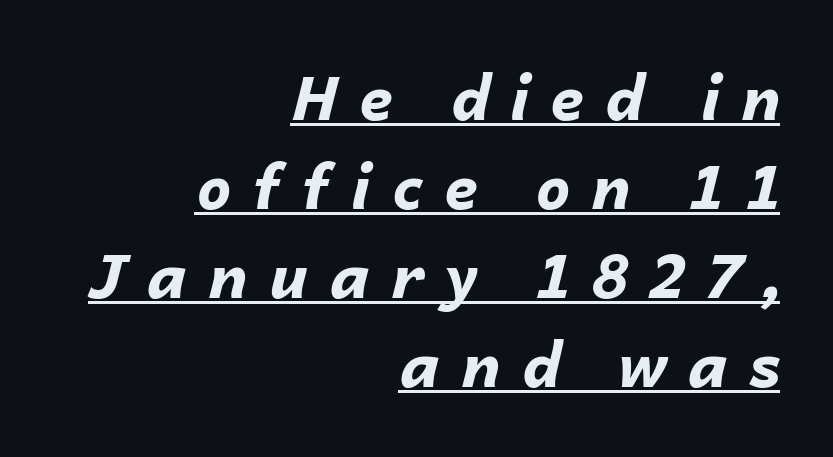
{"italic": "yes", "lean": "right", "slant_degrees": 14, "bold": "yes", "weight": "bold", "width": "normal", "stroke_contrast": "low", "x_height": "medium", "monospaced": "no", "underline": "yes", "align": "right", "line_spacing": "normal", "line_spacing_ratio": 1.46, "letter_spacing": "wide", "letter_spacing_em": 0.35, "glyph_px": 61}
